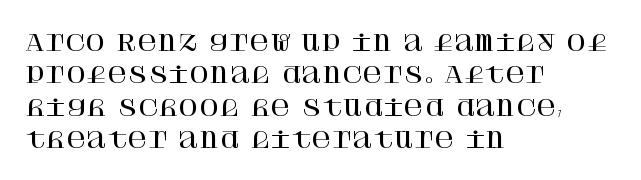
{"italic": "no", "underline": "no", "align": "left", "line_spacing": "normal", "line_spacing_ratio": 1.47, "letter_spacing": "normal", "letter_spacing_em": 0.0, "glyph_px": 22}
